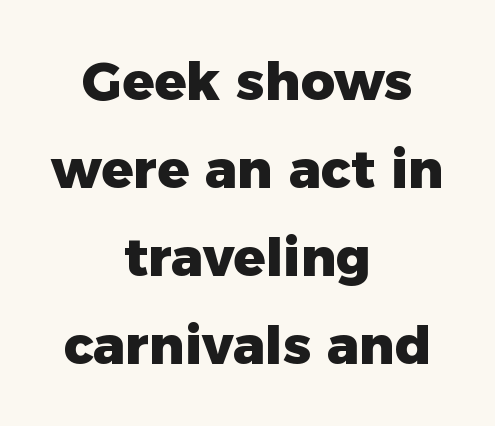
{"serif": "no", "italic": "no", "bold": "yes", "weight": "heavy", "width": "normal", "stroke_contrast": "low", "x_height": "medium", "monospaced": "no", "underline": "no", "align": "center", "line_spacing": "normal", "line_spacing_ratio": 1.66, "letter_spacing": "normal", "letter_spacing_em": 0.0, "glyph_px": 53}
